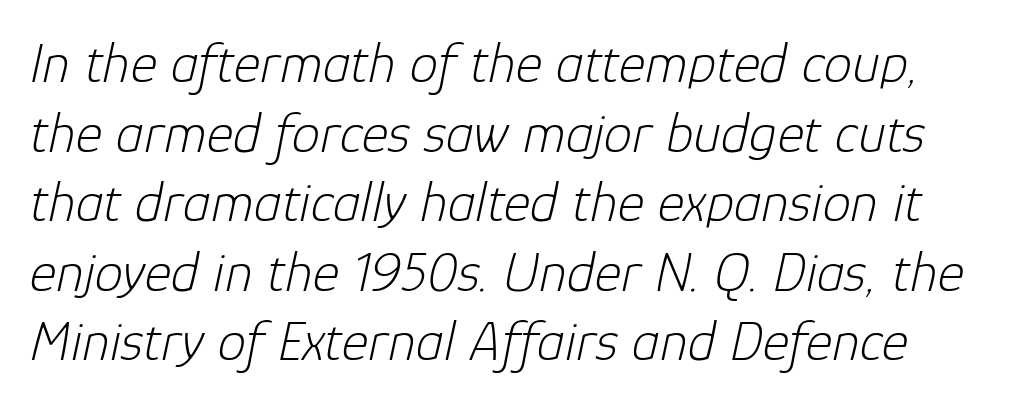
Q: Is the text bold? A: No.
Q: Is the text italic (slanted)? A: Yes, it leans right by about 12 degrees.
Q: Is the text underlined? A: No.
Q: Is the spacing between letters normal or unusually wide? A: Normal.
Q: Width (condensed, normal, or wide)? A: Normal.
Q: Stroke contrast? A: Low.
Q: x-height? A: Medium.
Q: Monospaced? A: No.
